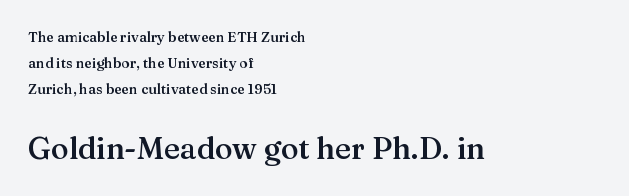
The image shows 30 px semibold serif type, upright; set left-aligned, line spacing 1.84x, normal letter spacing, not underlined; the second (bottom) block is 2.14x larger; medium stroke contrast and a medium x-height.
